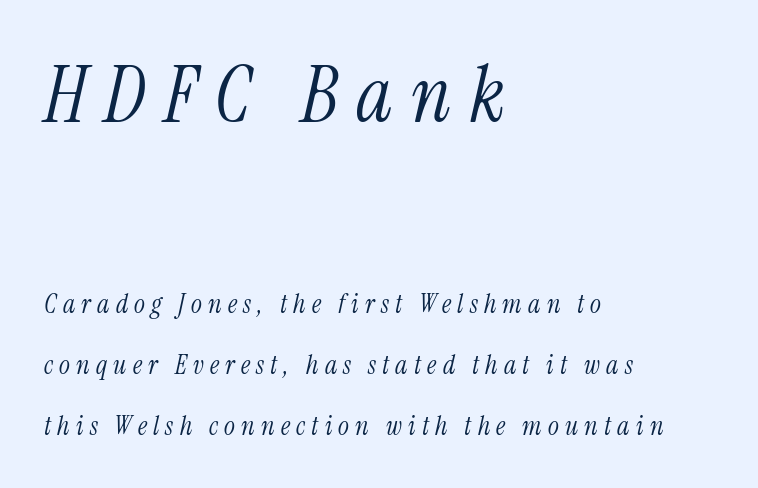
{"serif": "yes", "italic": "yes", "lean": "right", "slant_degrees": 13, "bold": "no", "weight": "light", "width": "condensed", "stroke_contrast": "medium", "x_height": "medium", "monospaced": "no", "underline": "no", "align": "left", "line_spacing": "loose", "line_spacing_ratio": 2.35, "letter_spacing": "wide", "letter_spacing_em": 0.24, "larger_block": "first", "size_ratio": 2.96, "glyph_px": 77}
